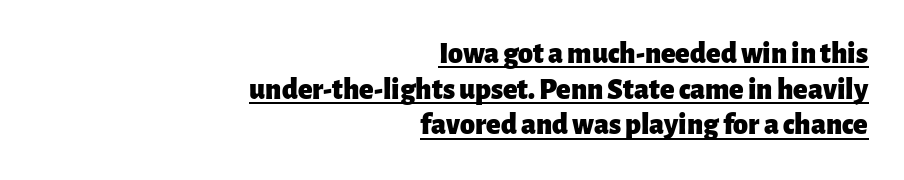
The image shows 30 px heavy sans-serif type, upright; set right-aligned, line spacing 1.19x, normal letter spacing, underlined; low stroke contrast and a medium x-height.
